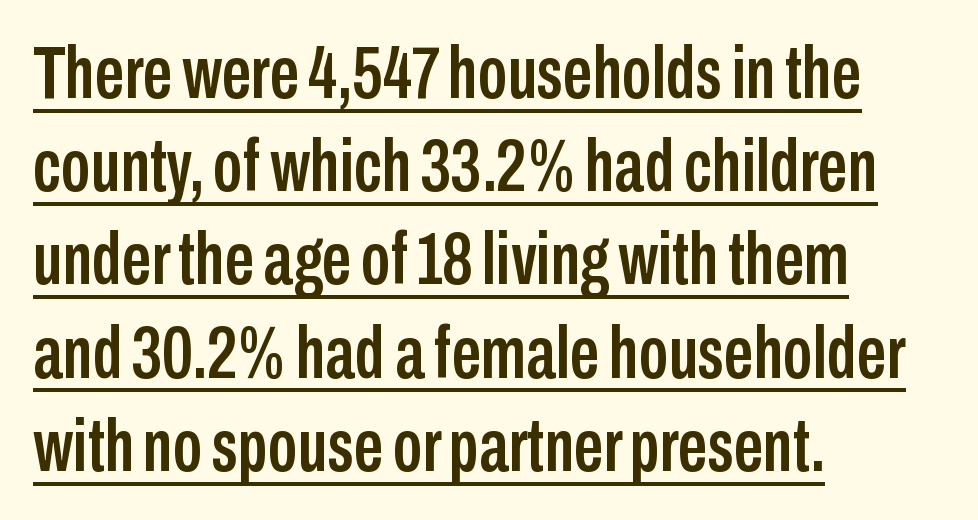
The sample's only ornament is a line tracing under the words. The block of text has a typical density, with ordinary space between rows. The text block is weighted toward the left margin, trailing off unevenly rightward. The line texture is even and compact thanks to regular tracking. The specimen reads as upright at a glance. The passage shown is typed in a proportional face where columns would drift.
